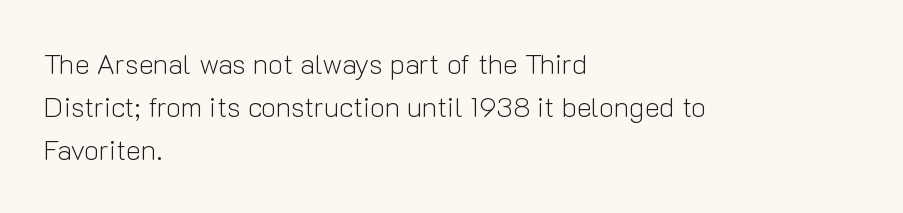
The image shows 28 px light sans-serif type, upright; set left-aligned, normal line spacing (1.54x), normal letter spacing, not underlined; low stroke contrast and a medium x-height.
